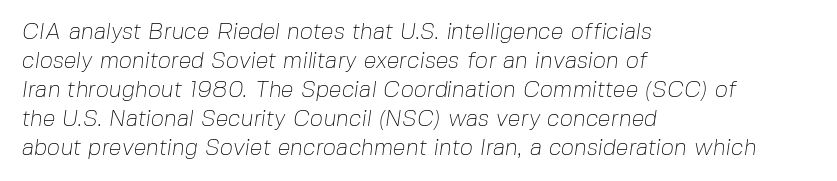
Q: Is the text bold? A: No.
Q: Is the text underlined? A: No.
Q: How is the paragraph aligned? A: Left-aligned.
Q: Is the spacing between letters normal or unusually wide? A: Normal.
Q: Is the spacing between lines tight, normal or loose? A: Normal.
